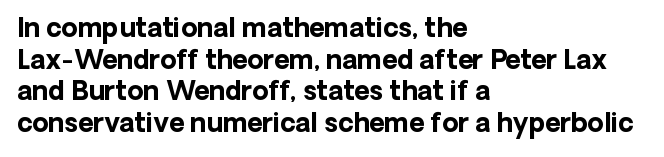
I'd describe the lettering as bold — thick and assertive. Words appear dense and cohesive because spacing is normal. Reading down the block, your eye returns to a fixed left position each line. The lettering holds an erect, upright posture throughout. Descender tails drop into unmarked territory.
